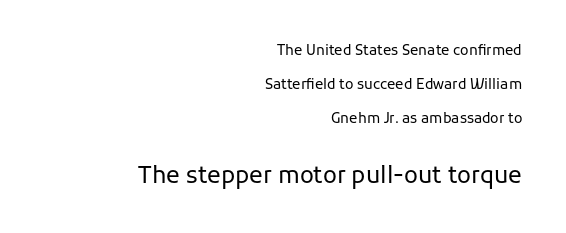
The space beneath each line is pristine and unruled. Compare the two chunks: the lower has the greater cap height. Compared with typical paragraphs, the rows here are farther apart. Short note: letters normally spaced. Line endings align vertically; line beginnings do not. Rendered with straight, roman letterforms.
